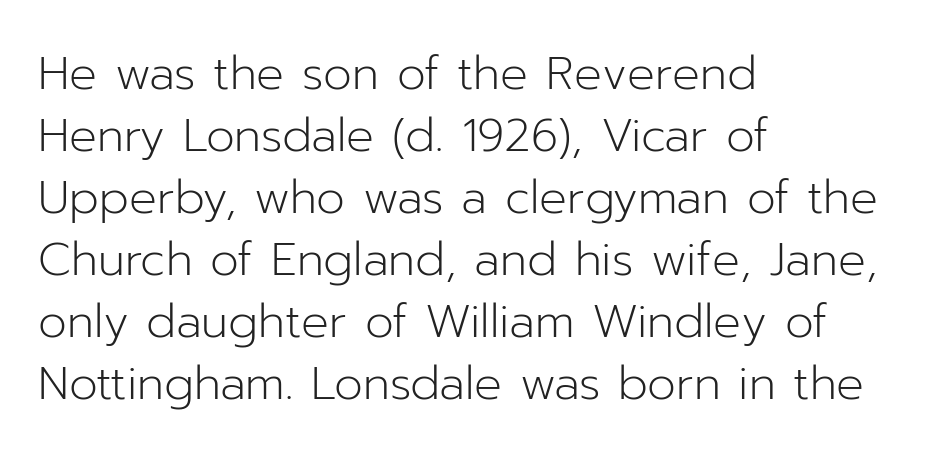
The image shows 46 px light sans-serif type, upright; set left-aligned, normal line spacing (1.35x), normal letter spacing, not underlined; low stroke contrast and a medium x-height.
